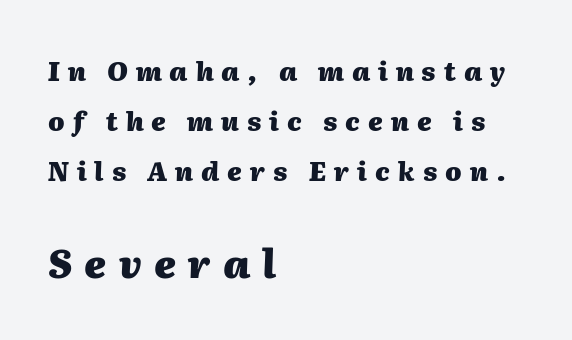
The image shows 39 px heavy type, italic (leaning right); set left-aligned, loose line spacing (1.92x), unusually wide letter spacing (+0.31 em), not underlined; the second (bottom) block is 1.5x larger; medium stroke contrast and a medium x-height.
